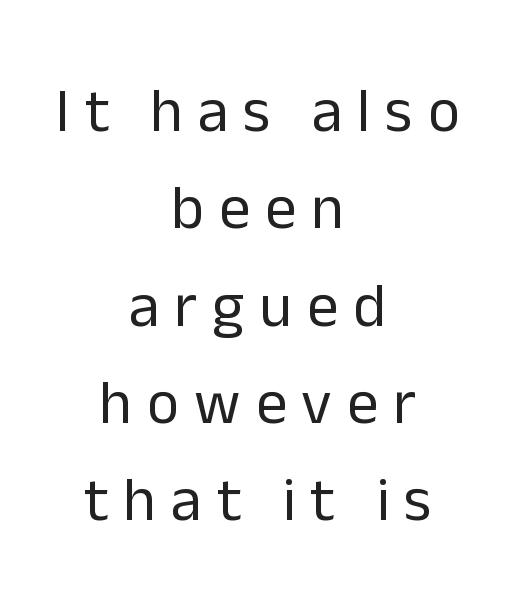
No feet cap the strokes, marking this as sans-serif type. The font is comparable to plain body text, perhaps lighter. The text block is weighted toward neither margin, spreading evenly from the middle. Reading down the column, the eye jumps a familiar distance to each next line. A typesetter would call this proportional, since set widths differ per character. Characters remain perfectly vertical along every line.
